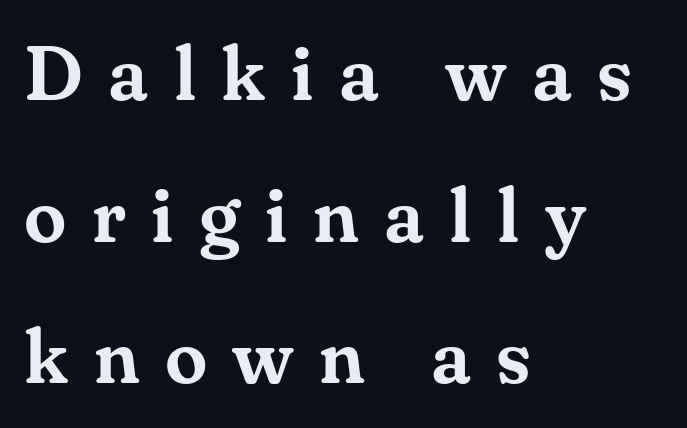
{"serif": "yes", "italic": "no", "width": "normal", "stroke_contrast": "medium", "x_height": "small", "monospaced": "no", "underline": "no", "align": "left", "line_spacing_ratio": 1.84, "letter_spacing": "wide", "letter_spacing_em": 0.33, "glyph_px": 77}
